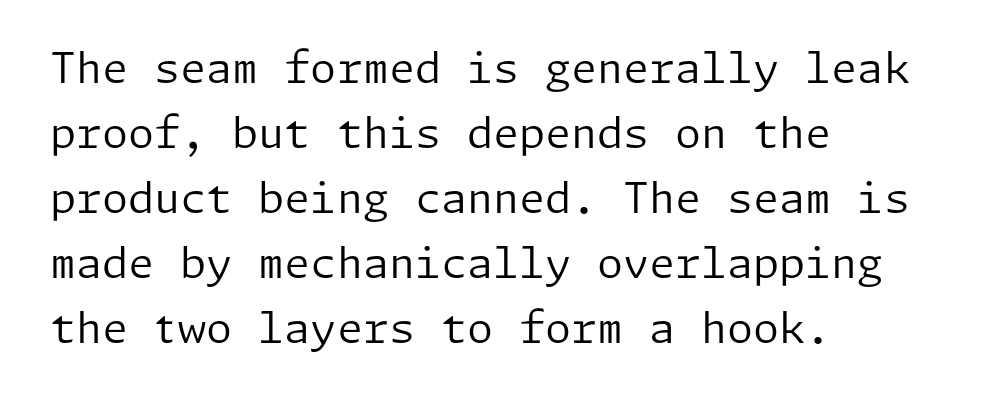
The image shows 42 px regular-weight sans-serif type, upright; set left-aligned, normal line spacing (1.55x), normal letter spacing, not underlined; low stroke contrast and a medium x-height.
